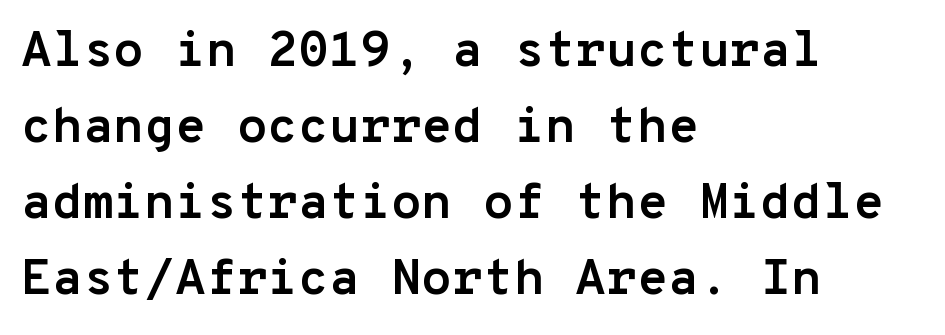
The foot of each line stays bare and open. The axis of the letterforms is exactly vertical. This sample is left-justified, so line endings fall wherever the words run out. Is this a fixed-width face? Yes — each glyph sits in an identical cell. The gaps between neighbouring characters are ordinary and unremarkable. Strokes here are thick enough to call this a true bold.
